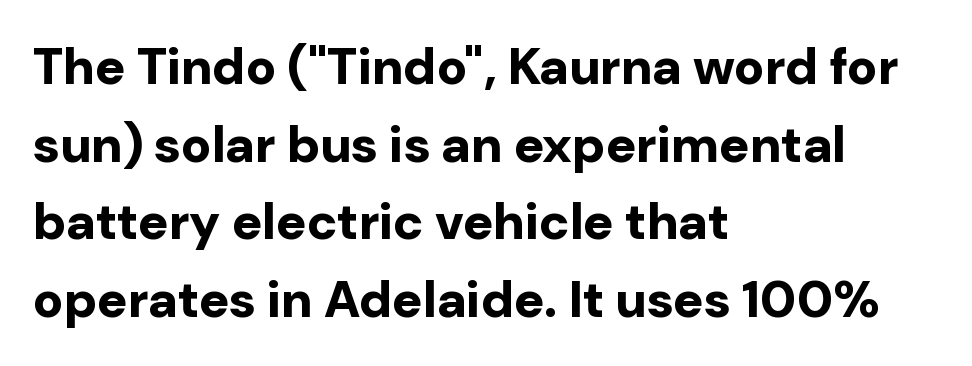
The image shows 51 px bold sans-serif type, upright; set left-aligned, normal line spacing (1.52x), normal letter spacing, not underlined; low stroke contrast and a medium x-height.
